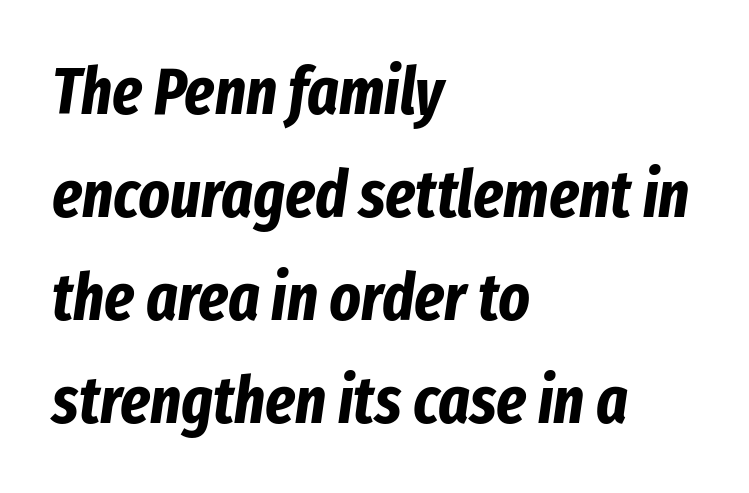
{"italic": "yes", "lean": "right", "slant_degrees": 8, "bold": "yes", "weight": "bold", "width": "condensed", "stroke_contrast": "low", "x_height": "medium", "monospaced": "no", "underline": "no", "align": "left", "line_spacing": "normal", "line_spacing_ratio": 1.56, "letter_spacing": "normal", "letter_spacing_em": 0.0, "glyph_px": 66}
